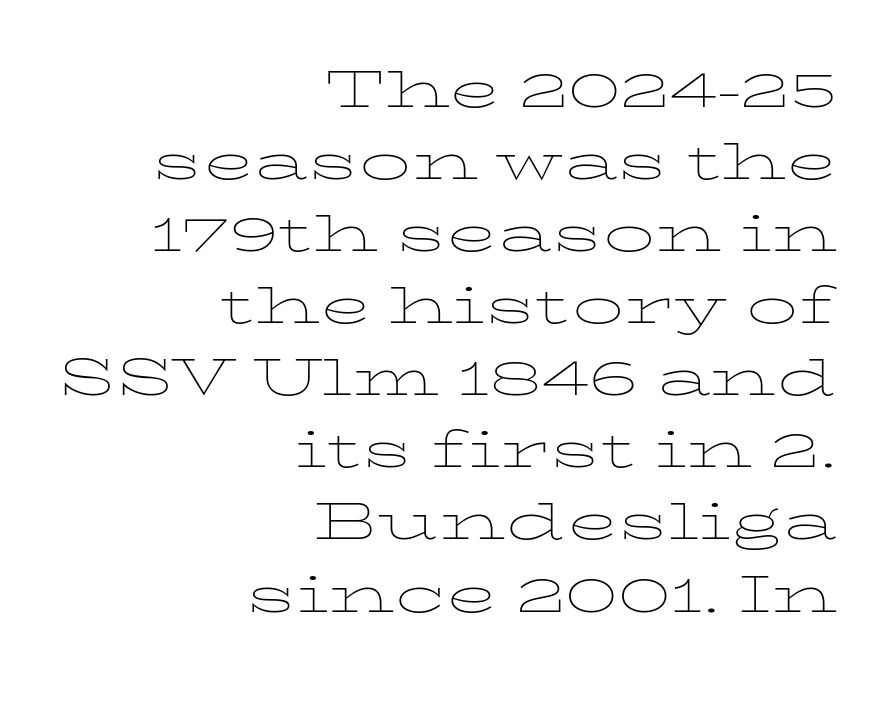
The image shows 68 px thin, wide type, upright; set right-aligned, tight line spacing (1.06x), normal letter spacing, not underlined; low stroke contrast and a medium x-height.
